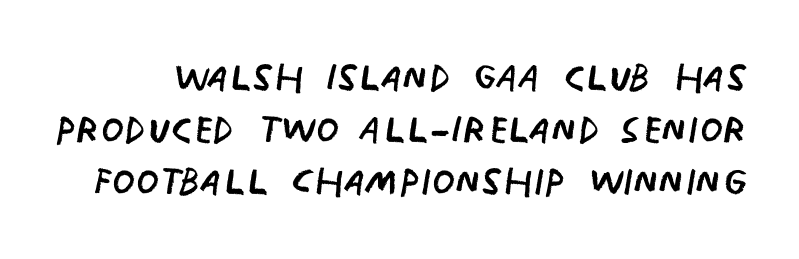
{"serif": "no", "bold": "no", "weight": "regular", "width": "condensed", "stroke_contrast": "low", "x_height": "large", "monospaced": "no", "underline": "no", "line_spacing": "tight", "line_spacing_ratio": 0.98, "letter_spacing": "normal", "letter_spacing_em": 0.0, "glyph_px": 53}
